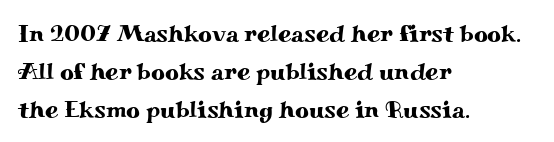
The specimen omits any rule beneath the text block's lines. Alignment: flush left. Italic? Not at all — the glyphs are vertical. The lines sit at an ordinary, default distance from one another. You could call the tracking neutral — neither tight nor loose.
